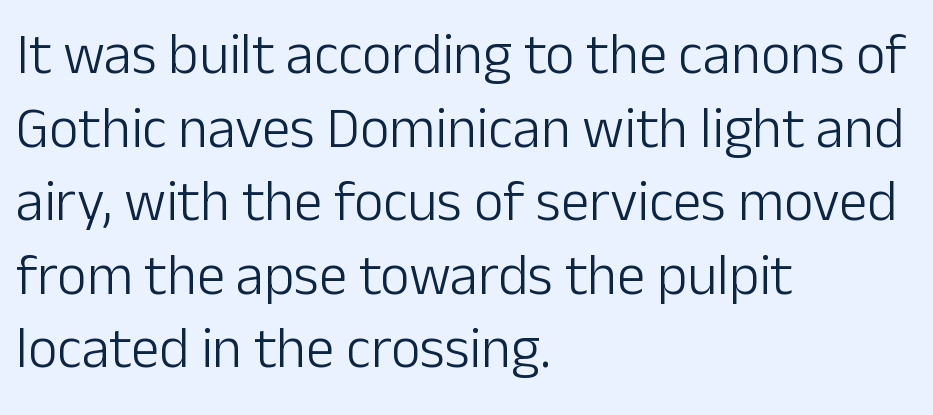
Q: Is the text bold? A: No.
Q: Is the text italic (slanted)? A: No, it is upright.
Q: Is the typeface a serif or a sans-serif typeface? A: Sans-serif.
Q: Is the text underlined? A: No.
Q: How is the paragraph aligned? A: Left-aligned.
Q: Is the spacing between letters normal or unusually wide? A: Normal.
Q: Is the spacing between lines tight, normal or loose? A: Normal.
Q: Width (condensed, normal, or wide)? A: Normal.
Q: Stroke contrast? A: Low.
Q: x-height? A: Medium.
Q: Monospaced? A: No.
